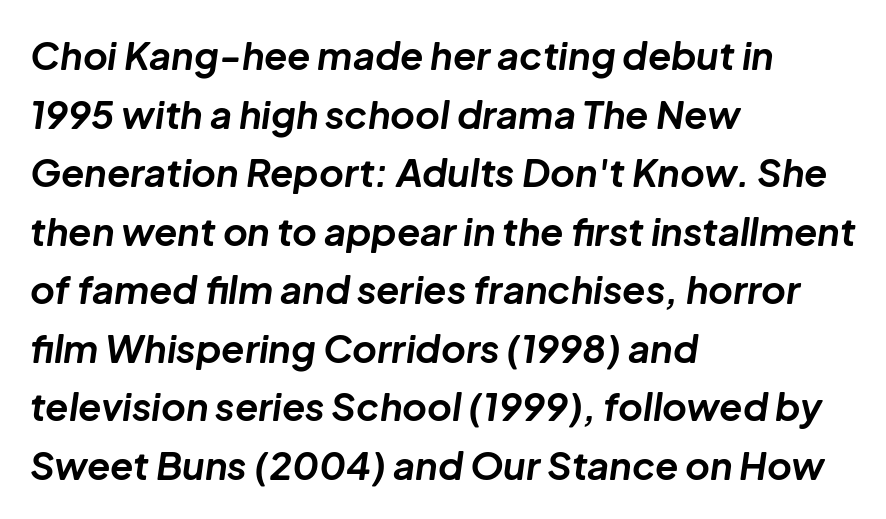
Q: Is the text bold? A: Yes.
Q: Is the text italic (slanted)? A: Yes, it leans right by about 8 degrees.
Q: Is the text underlined? A: No.
Q: How is the paragraph aligned? A: Left-aligned.
Q: Is the spacing between letters normal or unusually wide? A: Normal.
Q: Is the spacing between lines tight, normal or loose? A: Normal.
Q: Width (condensed, normal, or wide)? A: Normal.
Q: Stroke contrast? A: Low.
Q: x-height? A: Medium.
Q: Monospaced? A: No.
